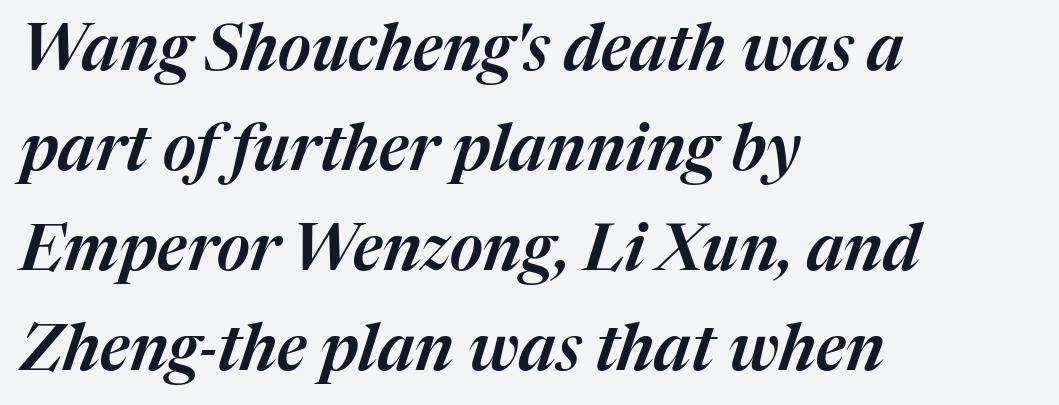
{"italic": "yes", "lean": "right", "slant_degrees": 17, "width": "normal", "stroke_contrast": "medium", "x_height": "medium", "monospaced": "no", "underline": "no", "align": "left", "line_spacing": "normal", "line_spacing_ratio": 1.56, "letter_spacing": "normal", "letter_spacing_em": 0.0, "glyph_px": 64}
